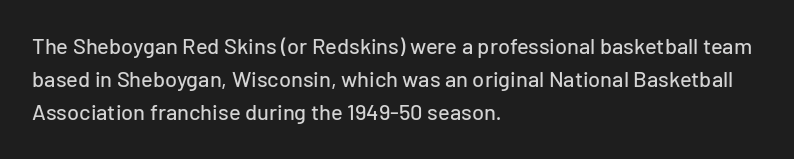
These lines keep a tight, regular rhythm from letter to letter. Vertical spacing — default. No word sits above an underline. The setting favours the left margin, as ordinary paragraphs usually do. The font's upright variant was chosen for this text.
